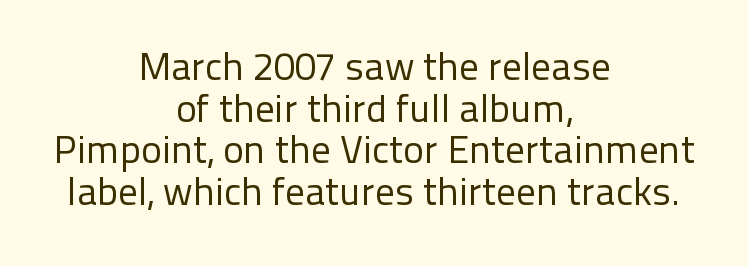
Horizontal bands of white between lines are thin slivers. Each line is balanced around a shared central axis. Tracking value appears to be zero — textbook default spacing. The letterforms sit at book weight or below.
